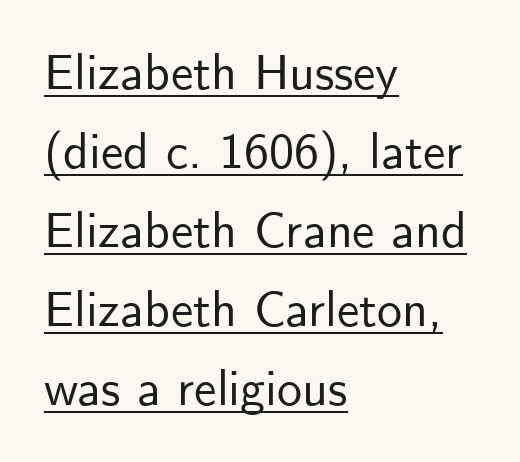
Typographically, this falls in the sans-serif category. Each new line begins a customary step beneath the previous one. Is there an underline? Yes — a line sits under the letters. This sample has the flowing, uneven cadence of proportional lettering.
